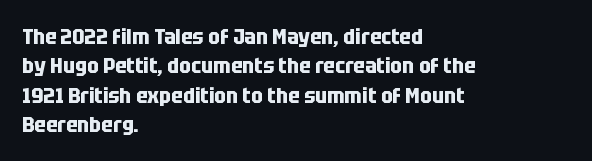
Every character sits straight up, as roman type does. Visually the block forms a straight wall on the left and a jagged coastline on the right. I'd describe the lettering as bold — thick and assertive. Unmarked baselines from the first word to the last.
